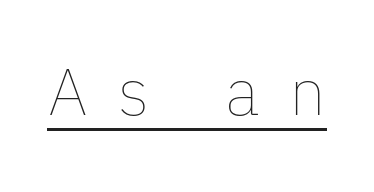
{"italic": "no", "bold": "no", "weight": "thin", "width": "normal", "stroke_contrast": "low", "x_height": "medium", "monospaced": "no", "underline": "yes", "letter_spacing": "wide", "letter_spacing_em": 0.46, "glyph_px": 66}
